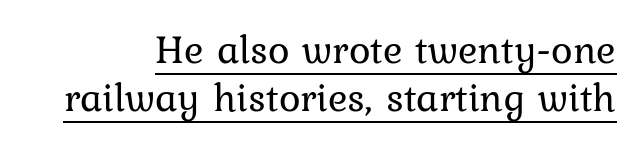
The image shows 41 px regular-weight serif type, upright; set line spacing 1.18x, normal letter spacing, underlined; low stroke contrast and a medium x-height.
